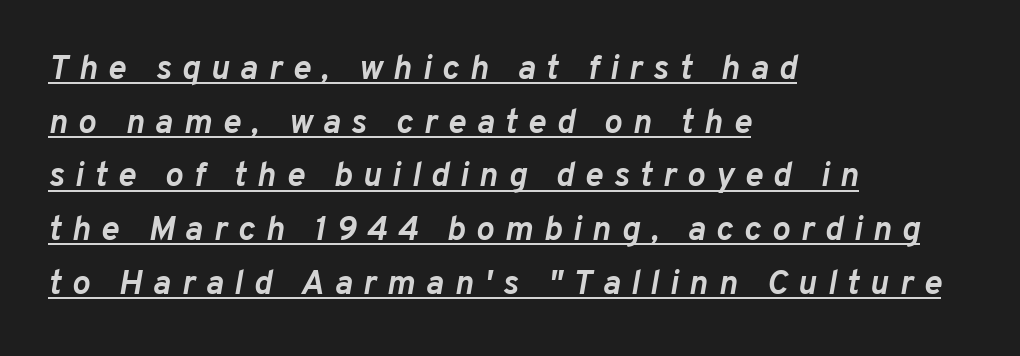
Leading matches the norm, producing a regular column. The rendering anchors every line to the left-hand side. The glyphs have the mass of a bold cut. These lines are rendered in a variable-pitch font. Looking at the ascenders, they clearly lean. Check the space under the baseline: a stroke is drawn there.
